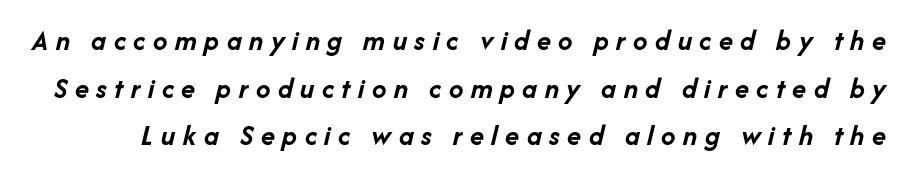
{"italic": "yes", "lean": "right", "slant_degrees": 14, "bold": "yes", "weight": "semibold", "width": "normal", "stroke_contrast": "low", "x_height": "medium", "monospaced": "no", "underline": "no", "line_spacing": "normal", "line_spacing_ratio": 1.64, "letter_spacing": "wide", "letter_spacing_em": 0.26, "glyph_px": 29}
